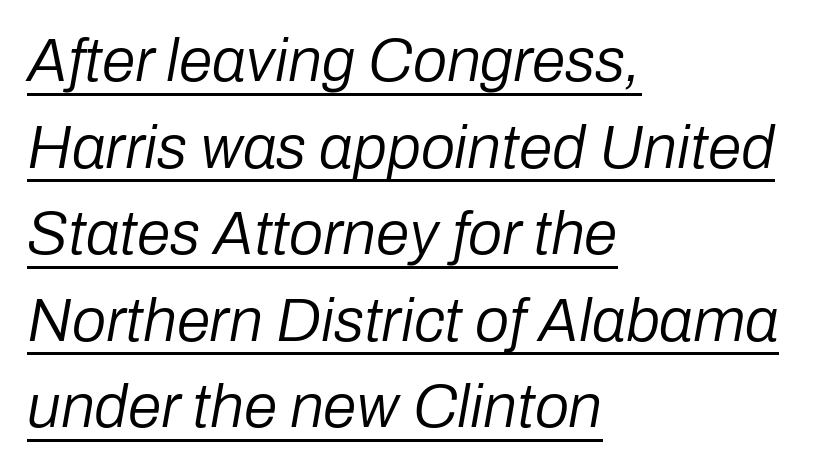
The image shows 61 px regular-weight type, italic (leaning right); set left-aligned, normal line spacing (1.42x), normal letter spacing, underlined; low stroke contrast and a medium x-height.
